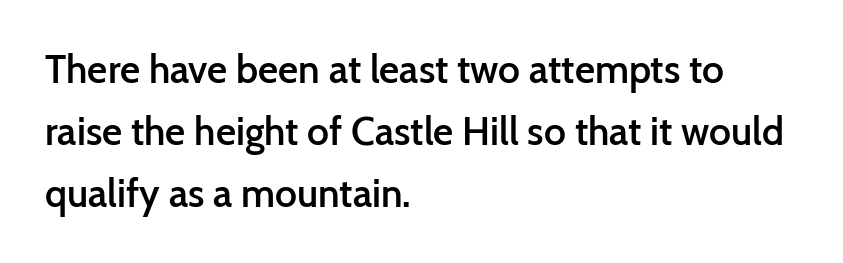
{"serif": "no", "italic": "no", "bold": "semi", "weight": "semibold", "width": "normal", "stroke_contrast": "low", "x_height": "medium", "monospaced": "no", "underline": "no", "align": "left", "line_spacing": "normal", "line_spacing_ratio": 1.59, "letter_spacing": "normal", "letter_spacing_em": 0.0, "glyph_px": 39}
